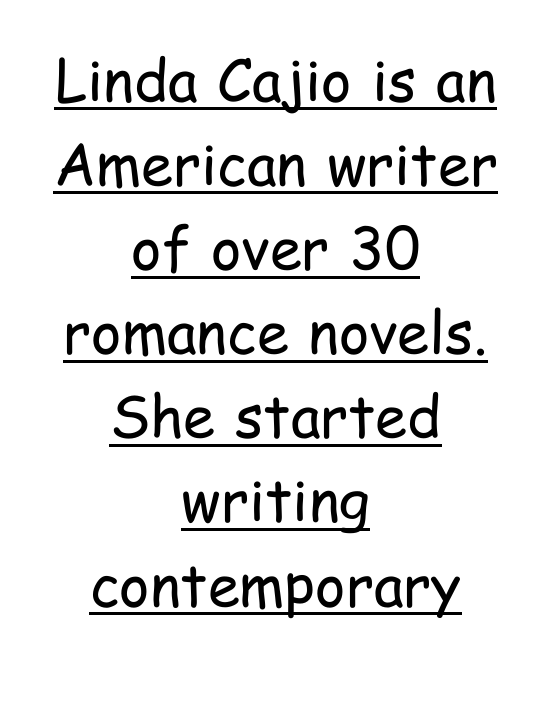
A baseline rule has been typeset under these characters. This sample uses an upright cut, with every glyph sitting square on the baseline. Each letter keeps its own natural width here, so spacing adapts to shape. Does the leading feel generous? No, just average. The strokes are not fattened; the text isn't bold. The passage shown has conventional tracking throughout.
